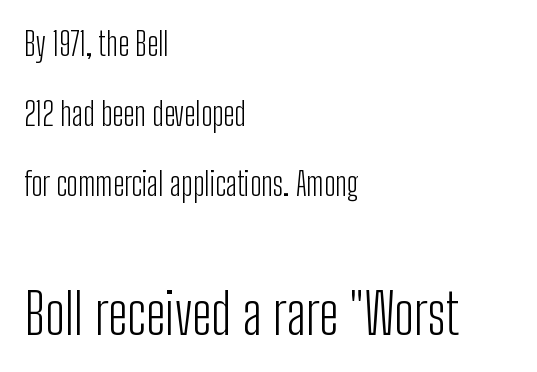
{"serif": "no", "italic": "no", "bold": "no", "weight": "light", "width": "condensed", "stroke_contrast": "low", "x_height": "medium", "monospaced": "no", "underline": "no", "align": "left", "line_spacing": "loose", "line_spacing_ratio": 2.19, "letter_spacing": "normal", "letter_spacing_em": 0.0, "larger_block": "second", "size_ratio": 1.75, "glyph_px": 56}
